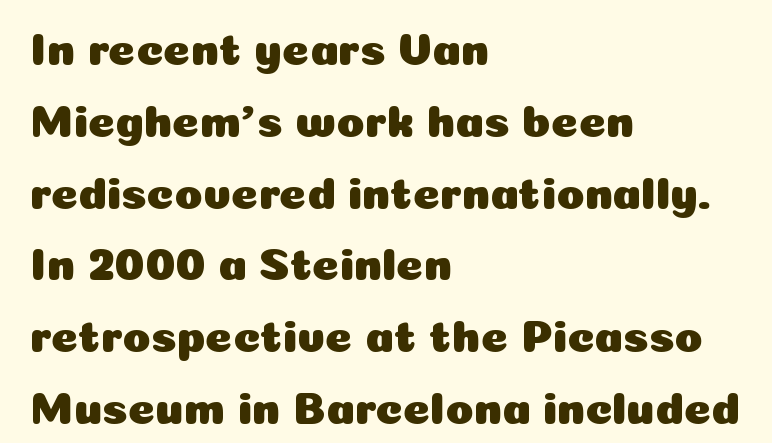
{"serif": "no", "italic": "no", "width": "normal", "stroke_contrast": "low", "x_height": "medium", "monospaced": "no", "underline": "no", "align": "left", "line_spacing": "normal", "line_spacing_ratio": 1.56, "letter_spacing": "normal", "letter_spacing_em": 0.0, "glyph_px": 46}
